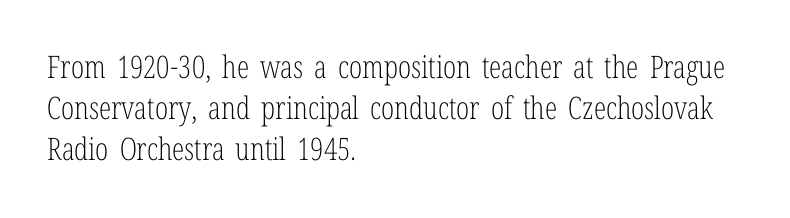
{"serif": "yes", "italic": "no", "bold": "no", "weight": "light", "width": "condensed", "stroke_contrast": "low", "x_height": "medium", "monospaced": "no", "underline": "no", "align": "left", "line_spacing": "normal", "line_spacing_ratio": 1.33, "letter_spacing": "normal", "letter_spacing_em": 0.0, "glyph_px": 31}
